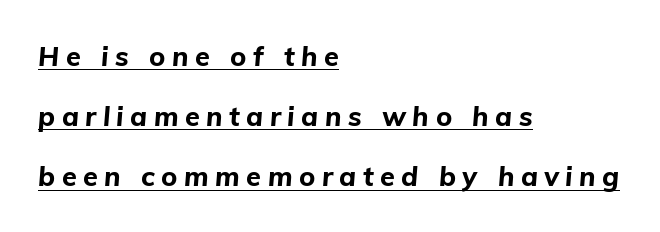
Reading down the column, the eye jumps a long way to each next line. Does the lettering tilt? It does — this is italic. Students, observe the line beneath the letters — that is underlining. Horizontally, the lines are justified to the leading edge only. The typesetting leans heavy: a genuine bold.
